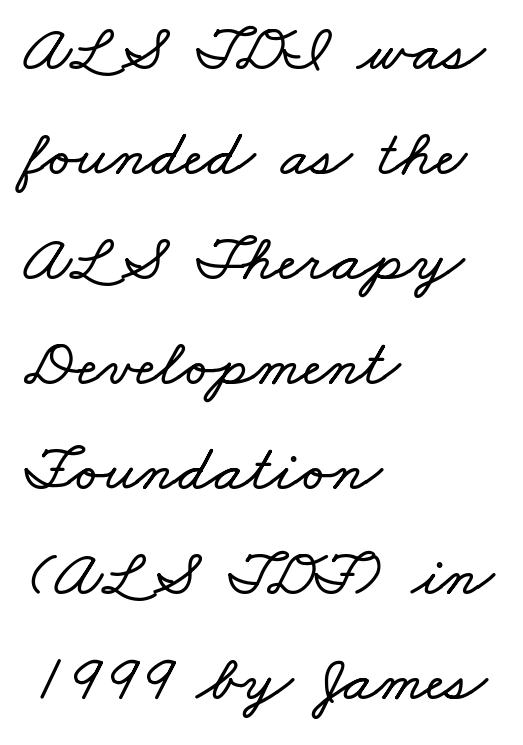
Lines of text with bare space underneath. The line texture is even and compact thanks to regular tracking. Each letter keeps its own natural width here, so spacing adapts to shape. Reading down the block, your eye returns to a fixed left position each line. Regarding leading, the lines here are spaced in the standard way.
